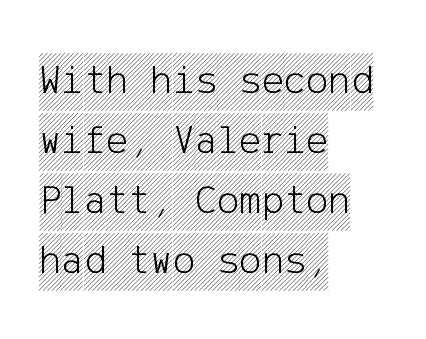
Q: Is the text italic (slanted)? A: No, it is upright.
Q: Is the text underlined? A: No.
Q: How is the paragraph aligned? A: Left-aligned.
Q: Is the spacing between letters normal or unusually wide? A: Normal.
Q: Is the spacing between lines tight, normal or loose? A: Normal.
Q: Width (condensed, normal, or wide)? A: Condensed.
Q: x-height? A: Large.
